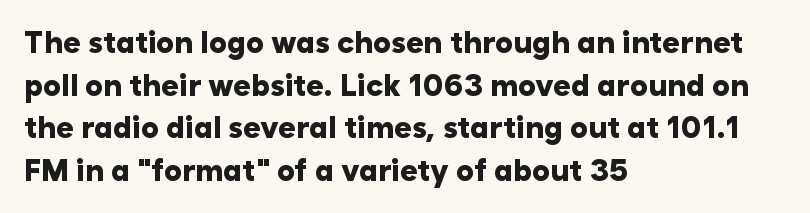
Q: Is the text bold? A: Yes.
Q: Is the text italic (slanted)? A: No, it is upright.
Q: Is the typeface a serif or a sans-serif typeface? A: Sans-serif.
Q: Is the text underlined? A: No.
Q: How is the paragraph aligned? A: Left-aligned.
Q: Is the spacing between letters normal or unusually wide? A: Normal.
Q: Is the spacing between lines tight, normal or loose? A: Normal.
Q: Width (condensed, normal, or wide)? A: Normal.
Q: Stroke contrast? A: Low.
Q: x-height? A: Medium.
Q: Monospaced? A: No.
